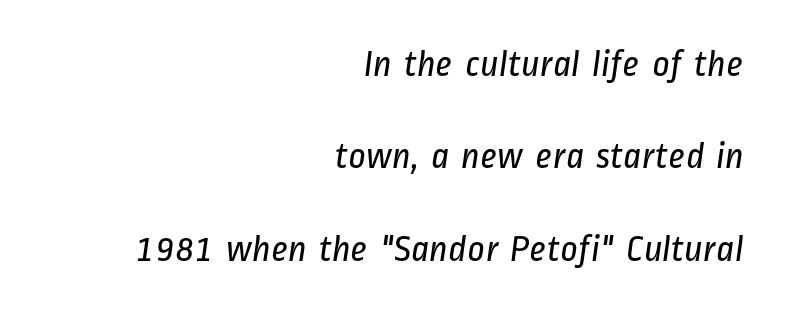
Successive baselines arrive slowly, with a big drop between each. This sample uses a sans-serif face. No chunkiness to these letters — they're not bold. Which margin do the lines hug? The right one — the left edge is uneven. Glance below the letters and you will spot only blank space. Note the varied advance widths — an 'i' is clearly narrower than an 'm'.
